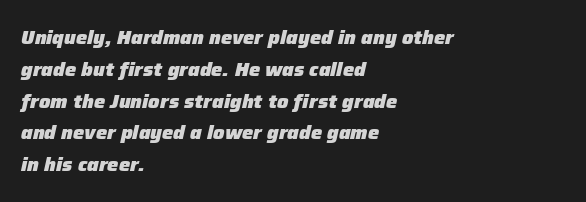
Its strokes are broad and dark, the hallmark of bold type. Whoever set this chose a conventional vertical rhythm. These lines keep a tight, regular rhythm from letter to letter. Teacher's note: observe the even left margin — that is flush-left alignment.
